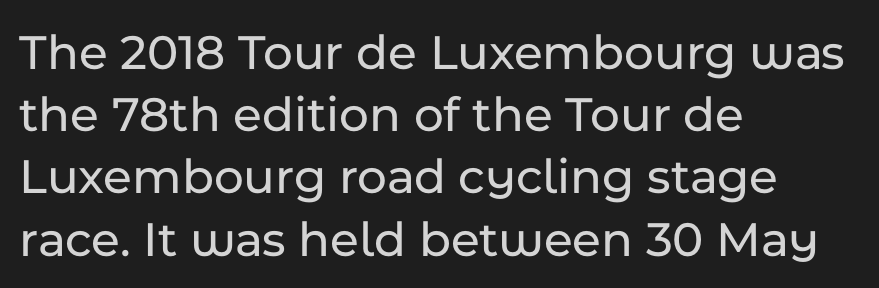
The image shows 51 px sans-serif type, upright; set left-aligned, line spacing 1.22x, normal letter spacing, not underlined; low stroke contrast and a medium x-height.
